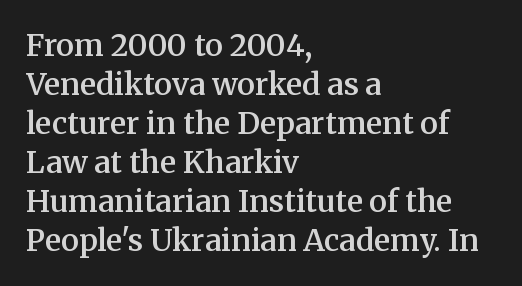
The image shows 30 px semibold serif type, upright; set left-aligned, normal line spacing (1.3x), normal letter spacing, not underlined; medium stroke contrast and a medium x-height.
